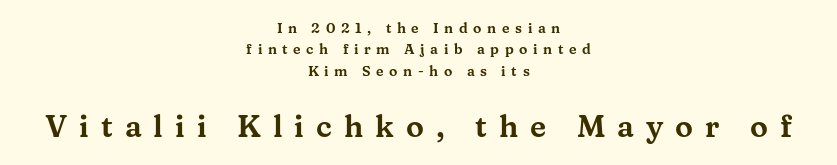
The specimen reads as upright at a glance. Glyph-to-glyph distance is far greater than everyday printed text. Each line is balanced around a shared central axis. Is this a fixed-width face? No — the glyphs have proportional, varying widths. Observe the serifs anchoring each vertical stroke in this sample.
